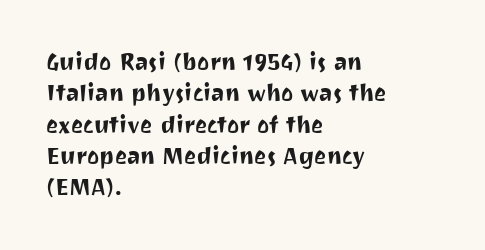
Q: Is the text italic (slanted)? A: No, it is upright.
Q: Is the text underlined? A: No.
Q: How is the paragraph aligned? A: Left-aligned.
Q: Is the spacing between letters normal or unusually wide? A: Normal.
Q: Is the spacing between lines tight, normal or loose? A: Normal.
